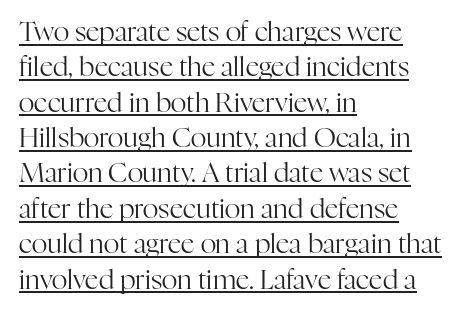
Line beginnings align vertically; line endings do not. No letter is thick-stroked: the sample isn't bold. How are the letters spaced? Ordinarily, with no added tracking. The passage shown is underscored from start to finish. Does the leading feel generous? No, just average. Quick note: not italic, upright.
